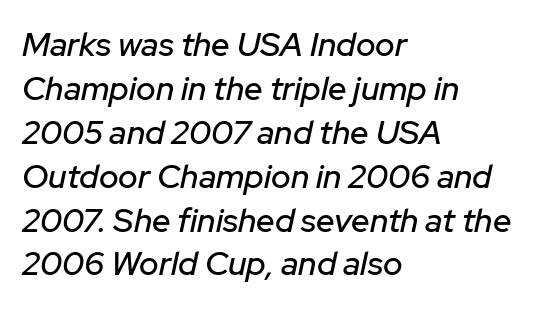
The foot of each line stays bare and open. A typesetter would call this proportional, since set widths differ per character. Between one letter and the next there's only the usual sliver of space. These lines are set flush left with a ragged right edge. These lines sit exactly where default settings would place them.
